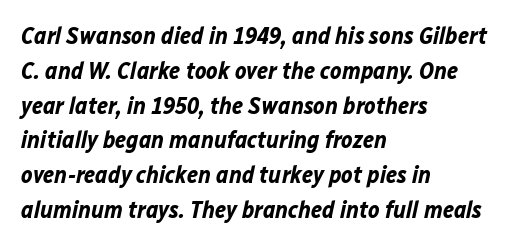
The lines are quadded left. Does the leading feel generous? No, just average. There is no visible air inserted between adjacent glyphs. Quick note: underline off. The lettering tilts uniformly, giving the passage an italic look.
